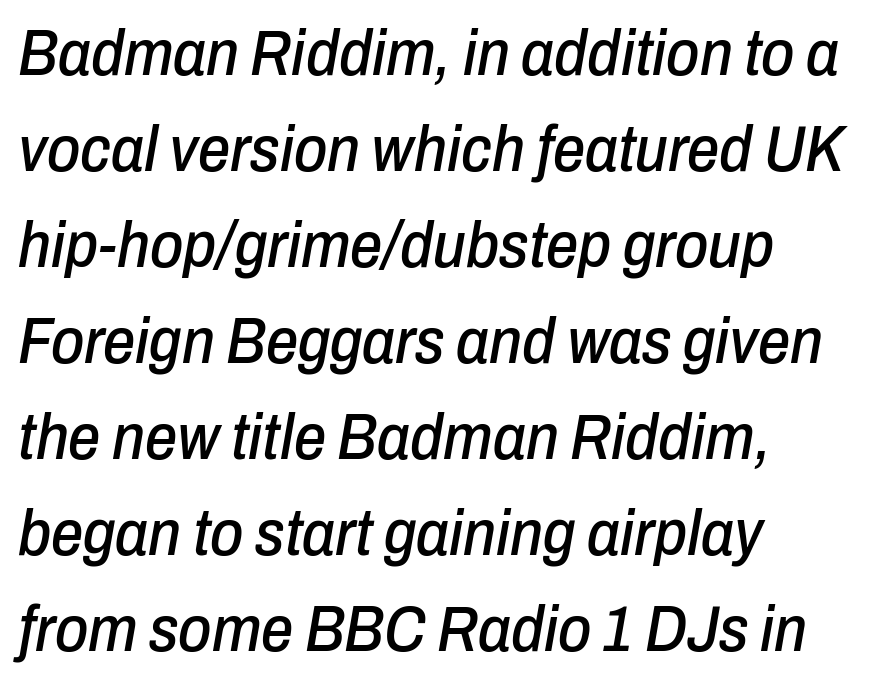
Q: Is the text italic (slanted)? A: Yes, it leans right by about 10 degrees.
Q: Is the text underlined? A: No.
Q: How is the paragraph aligned? A: Left-aligned.
Q: Is the spacing between letters normal or unusually wide? A: Normal.
Q: Is the spacing between lines tight, normal or loose? A: Normal.
Q: Width (condensed, normal, or wide)? A: Condensed.
Q: Stroke contrast? A: Low.
Q: x-height? A: Medium.
Q: Monospaced? A: No.
